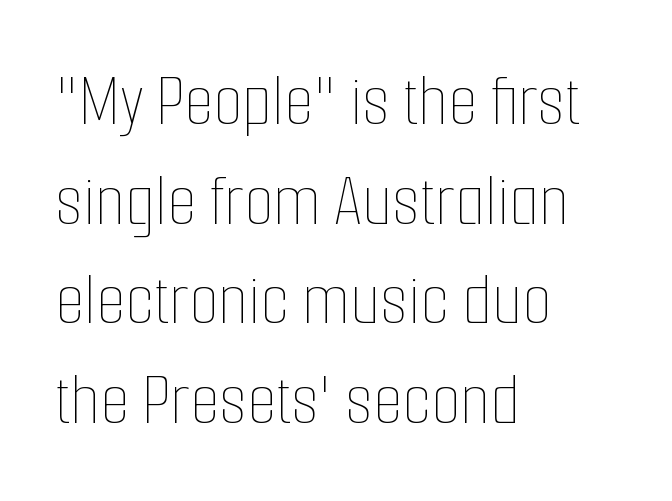
The image shows 76 px thin, condensed type, upright; set left-aligned, normal line spacing (1.31x), normal letter spacing, not underlined; low stroke contrast and a medium x-height.
